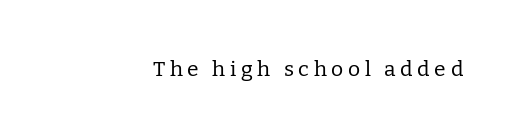
{"italic": "no", "bold": "no", "underline": "no", "align": "right", "letter_spacing": "wide", "letter_spacing_em": 0.22, "glyph_px": 21}
